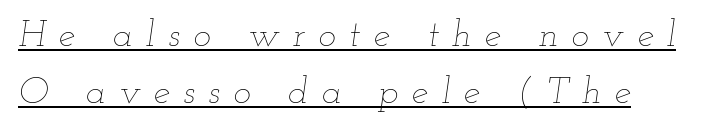
The image shows 37 px thin, wide type, italic (leaning right); set normal line spacing (1.55x), unusually wide letter spacing (+0.36 em), underlined; low stroke contrast and a small x-height.
